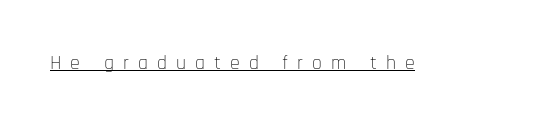
The letterforms stand isolated, each surrounded by extra space. The specimen includes a rule beneath the text block's lines. The face looks like a standard text weight, possibly lighter. The letters stand straight up with perfectly vertical stems.
